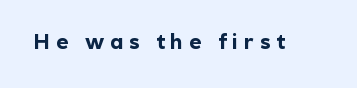
Q: Is the text bold? A: Yes.
Q: Is the text italic (slanted)? A: No, it is upright.
Q: Is the text underlined? A: No.
Q: Is the spacing between letters normal or unusually wide? A: Unusually wide.
